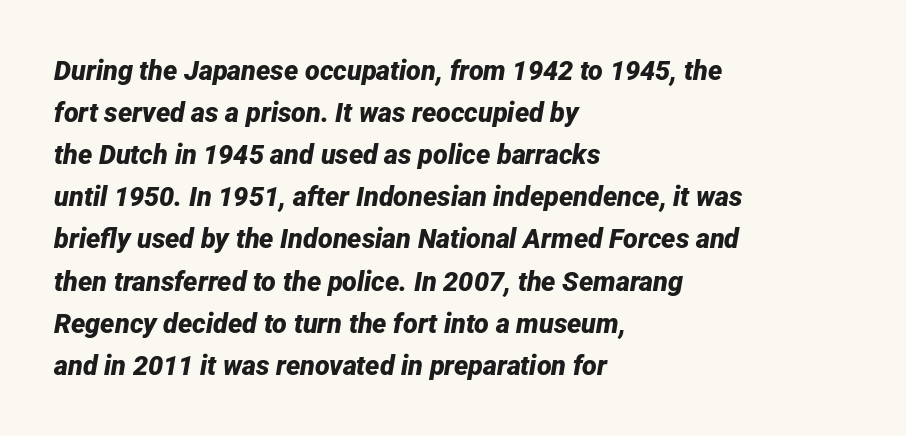
{"italic": "yes", "lean": "right", "slant_degrees": 12, "bold": "yes", "underline": "no", "align": "left", "line_spacing": "normal", "line_spacing_ratio": 1.56, "letter_spacing": "normal", "letter_spacing_em": 0.0, "glyph_px": 27}
